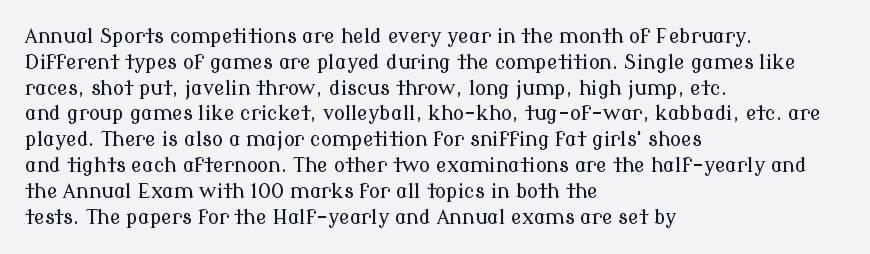
Q: Is the text italic (slanted)? A: No, it is upright.
Q: Is the text underlined? A: No.
Q: How is the paragraph aligned? A: Left-aligned.
Q: Is the spacing between letters normal or unusually wide? A: Normal.
Q: Is the spacing between lines tight, normal or loose? A: Normal.
